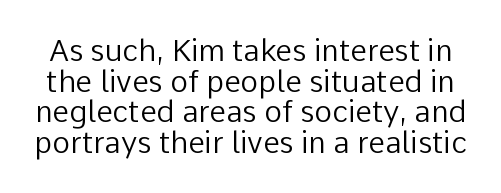
{"serif": "no", "italic": "no", "bold": "no", "weight": "regular", "width": "normal", "stroke_contrast": "low", "x_height": "medium", "monospaced": "no", "underline": "no", "line_spacing": "tight", "line_spacing_ratio": 1.02, "letter_spacing": "normal", "letter_spacing_em": 0.0, "glyph_px": 30}
